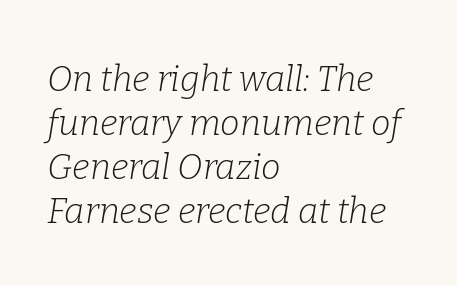
Q: Is the text bold? A: No.
Q: Is the text italic (slanted)? A: Yes, it leans right by about 9 degrees.
Q: Is the typeface a serif or a sans-serif typeface? A: Serif.
Q: Is the text underlined? A: No.
Q: How is the paragraph aligned? A: Left-aligned.
Q: Is the spacing between letters normal or unusually wide? A: Normal.
Q: Is the spacing between lines tight, normal or loose? A: Normal.
Q: Width (condensed, normal, or wide)? A: Normal.
Q: Stroke contrast? A: Low.
Q: x-height? A: Medium.
Q: Monospaced? A: No.
